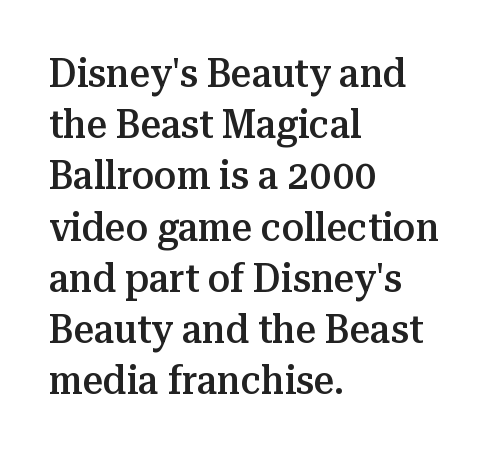
{"serif": "yes", "italic": "no", "bold": "semi", "weight": "semibold", "width": "normal", "stroke_contrast": "medium", "x_height": "medium", "monospaced": "no", "underline": "no", "align": "left", "line_spacing": "normal", "line_spacing_ratio": 1.28, "letter_spacing": "normal", "letter_spacing_em": 0.0, "glyph_px": 40}
